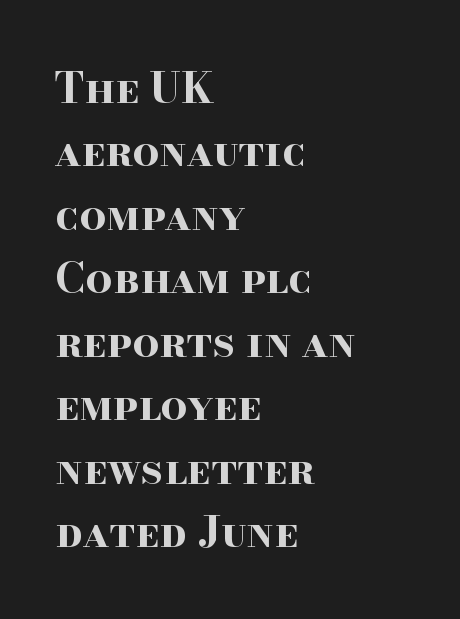
{"serif": "yes", "italic": "no", "bold": "yes", "weight": "bold", "width": "wide", "stroke_contrast": "high", "x_height": "small", "monospaced": "no", "underline": "no", "align": "left", "line_spacing": "normal", "line_spacing_ratio": 1.51, "letter_spacing": "normal", "letter_spacing_em": 0.0, "glyph_px": 42}
